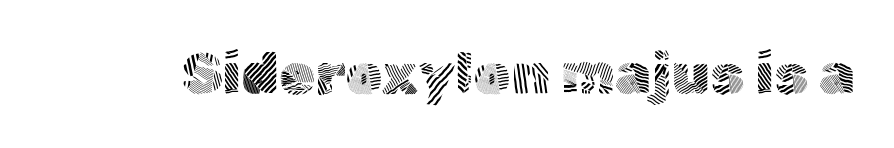
Q: Is the text bold? A: No.
Q: Is the text italic (slanted)? A: No, it is upright.
Q: Is the typeface a serif or a sans-serif typeface? A: Sans-serif.
Q: Is the text underlined? A: No.
Q: Is the spacing between letters normal or unusually wide? A: Normal.
Q: Width (condensed, normal, or wide)? A: Normal.
Q: x-height? A: Medium.
Q: Monospaced? A: No.
